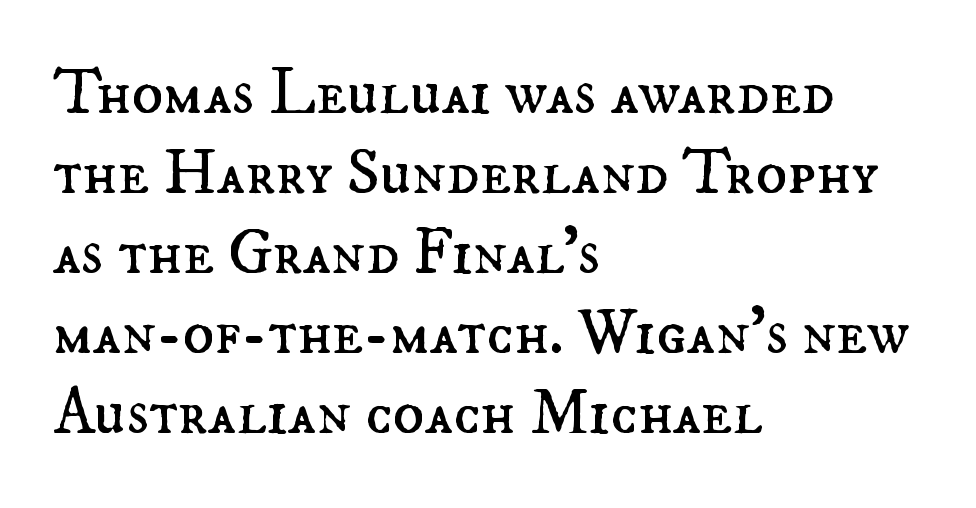
{"italic": "no", "bold": "no", "weight": "regular", "width": "normal", "stroke_contrast": "medium", "x_height": "small", "monospaced": "no", "underline": "no", "align": "left", "line_spacing_ratio": 1.23, "letter_spacing": "normal", "letter_spacing_em": 0.0, "glyph_px": 65}
